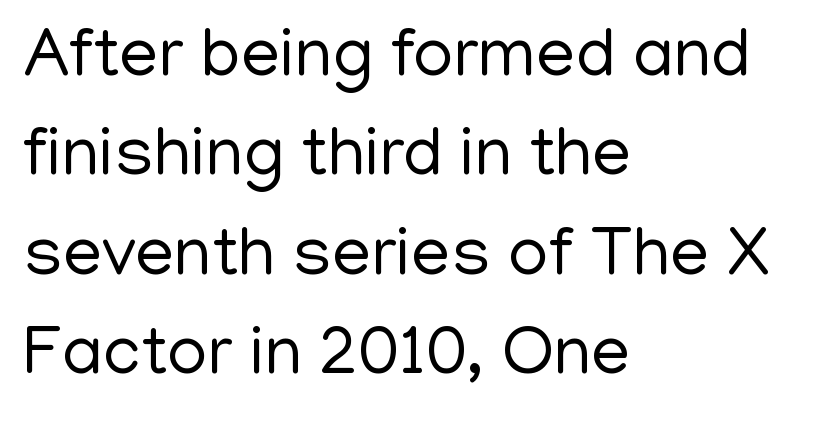
The image shows 70 px regular-weight sans-serif type, upright; set left-aligned, normal line spacing (1.42x), normal letter spacing, not underlined; low stroke contrast and a medium x-height.
